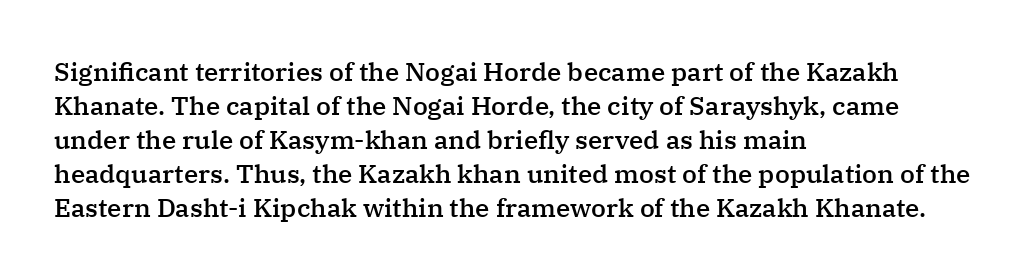
{"italic": "no", "bold": "semi", "underline": "no", "align": "left", "line_spacing": "normal", "line_spacing_ratio": 1.31, "letter_spacing": "normal", "letter_spacing_em": 0.0, "glyph_px": 26}
